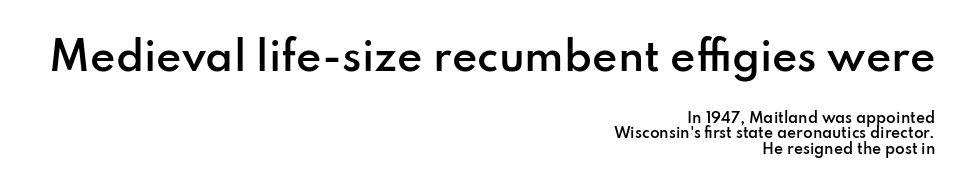
Q: Is the text bold? A: Semi-bold.
Q: Is the text italic (slanted)? A: No, it is upright.
Q: Is the typeface a serif or a sans-serif typeface? A: Sans-serif.
Q: Is the text underlined? A: No.
Q: How is the paragraph aligned? A: Right-aligned.
Q: Is the spacing between letters normal or unusually wide? A: Normal.
Q: Is the spacing between lines tight, normal or loose? A: Tight.
Q: Which block of text is set in a larger size, the first (top) or the second (bottom)? A: The first (top) one.
Q: Width (condensed, normal, or wide)? A: Normal.
Q: Stroke contrast? A: Low.
Q: x-height? A: Small.
Q: Monospaced? A: No.
